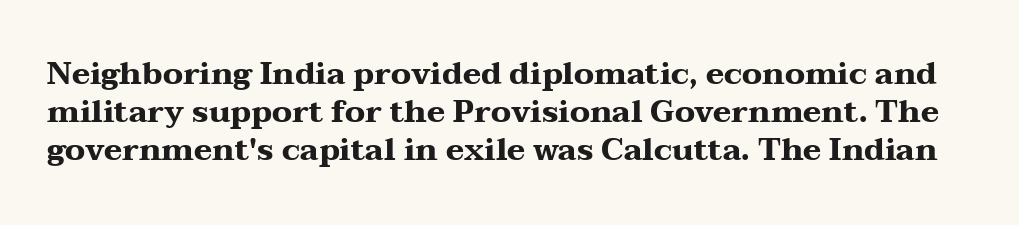
A roman cut, with each character standing at attention. Is this a sans? No — the strokes have serifs. A clean baseline with only descenders dipping below it. These words are printed bold, with thick strokes throughout. Characters follow at the spacing the type designer built in.
